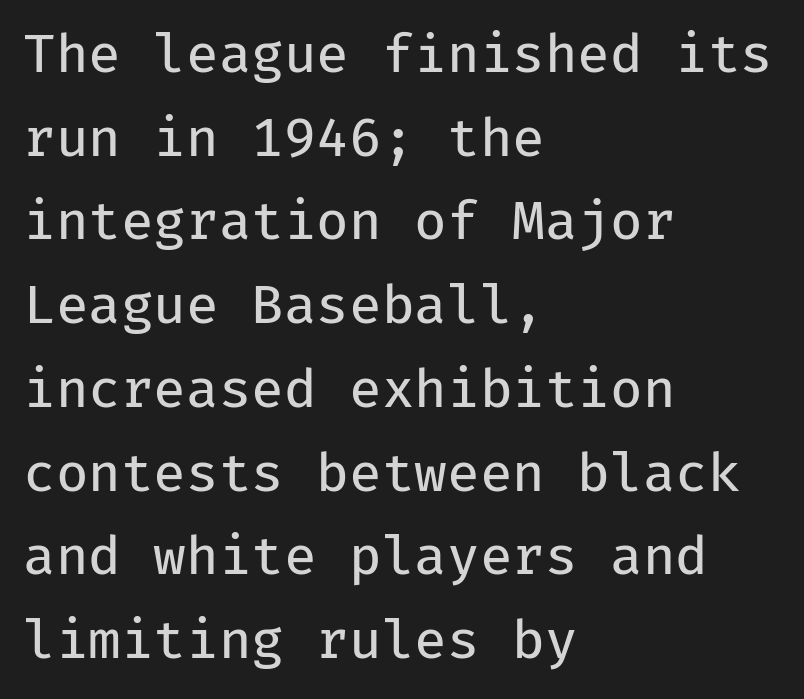
Q: Is the text bold? A: No.
Q: Is the text italic (slanted)? A: No, it is upright.
Q: Is the typeface a serif or a sans-serif typeface? A: Sans-serif.
Q: Is the text underlined? A: No.
Q: How is the paragraph aligned? A: Left-aligned.
Q: Is the spacing between letters normal or unusually wide? A: Normal.
Q: Is the spacing between lines tight, normal or loose? A: Normal.
Q: Width (condensed, normal, or wide)? A: Normal.
Q: Stroke contrast? A: Low.
Q: x-height? A: Medium.
Q: Monospaced? A: Yes.
